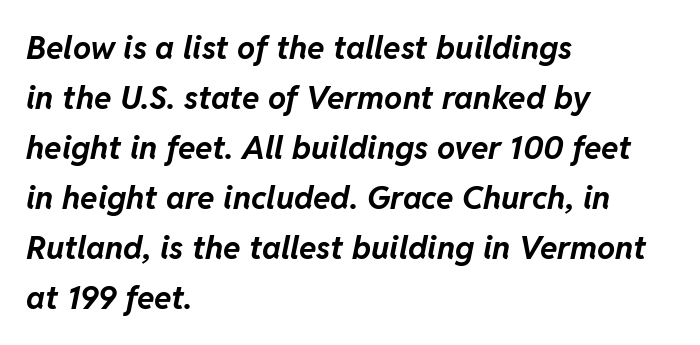
{"italic": "yes", "lean": "right", "slant_degrees": 11, "bold": "yes", "weight": "bold", "width": "normal", "stroke_contrast": "low", "x_height": "medium", "monospaced": "no", "underline": "no", "align": "left", "line_spacing": "normal", "line_spacing_ratio": 1.56, "letter_spacing": "normal", "letter_spacing_em": 0.0, "glyph_px": 32}
